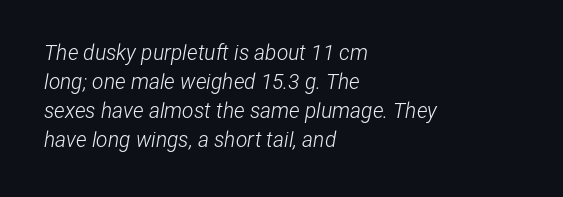
{"italic": "yes", "lean": "right", "slant_degrees": 12, "bold": "no", "underline": "no", "align": "left", "line_spacing": "normal", "line_spacing_ratio": 1.38, "letter_spacing": "normal", "letter_spacing_em": 0.0, "glyph_px": 21}
